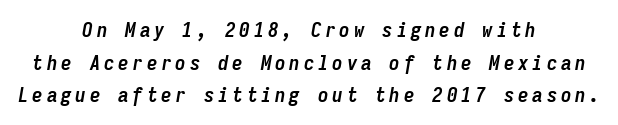
The passage shown leans; its letterforms are oblique. Quick note: interline space is typical. The compositor balanced each line on the midline. Underline: absent. Each glyph is drawn with heavy, bold strokes.
